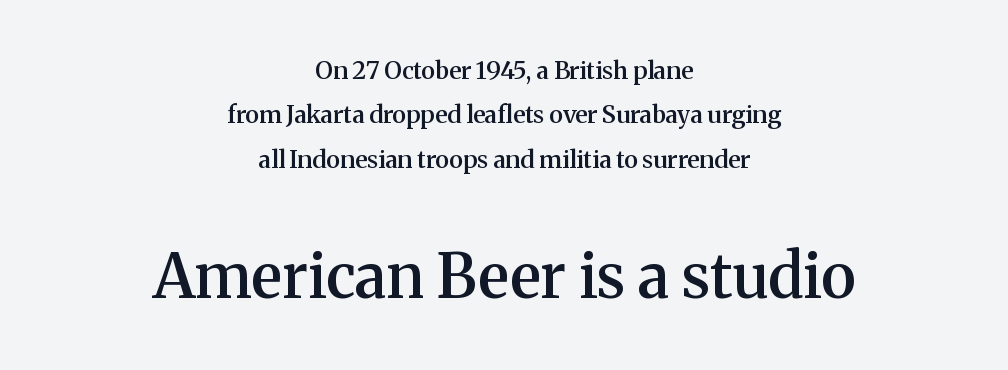
Underlining? Definitely not there. Notice the strokes are somewhat thickened but not fully heavy: this is a semibold. Think of a printed novel: that variable character pitch is what you see here. Ordinary non-slanted type is in use. Look at the tracking — it's just the regular setting, nothing added. The text block is weighted toward neither margin, spreading evenly from the middle.
